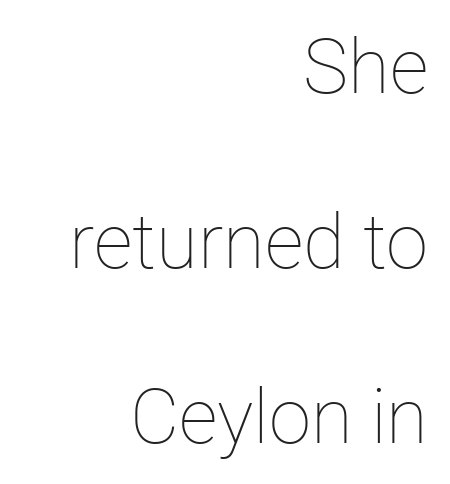
The image shows 76 px thin type, upright; set right-aligned, loose line spacing (2.3x), normal letter spacing, not underlined; low stroke contrast and a medium x-height.
